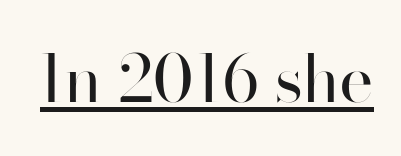
Q: Is the text bold? A: No.
Q: Is the text italic (slanted)? A: No, it is upright.
Q: Is the typeface a serif or a sans-serif typeface? A: Sans-serif.
Q: Is the text underlined? A: Yes.
Q: Is the spacing between letters normal or unusually wide? A: Normal.
Q: Width (condensed, normal, or wide)? A: Normal.
Q: Stroke contrast? A: High.
Q: x-height? A: Small.
Q: Monospaced? A: No.
